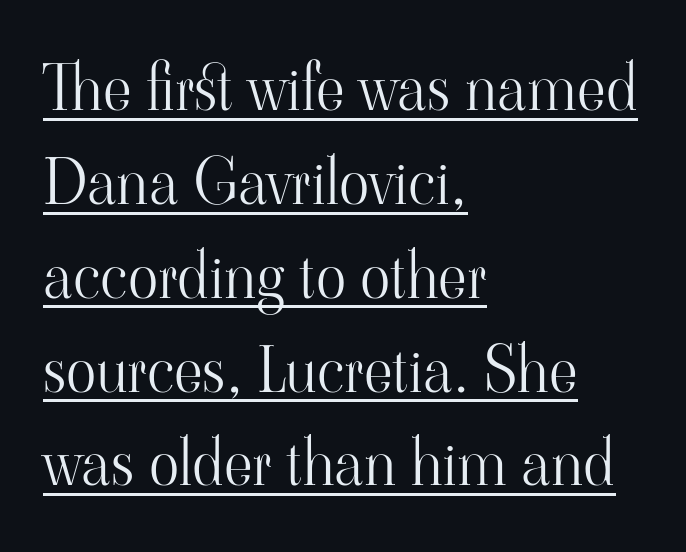
{"serif": "yes", "italic": "no", "bold": "no", "weight": "light", "width": "normal", "stroke_contrast": "high", "x_height": "small", "monospaced": "no", "underline": "yes", "align": "left", "line_spacing": "normal", "line_spacing_ratio": 1.49, "letter_spacing": "normal", "letter_spacing_em": 0.0, "glyph_px": 63}
